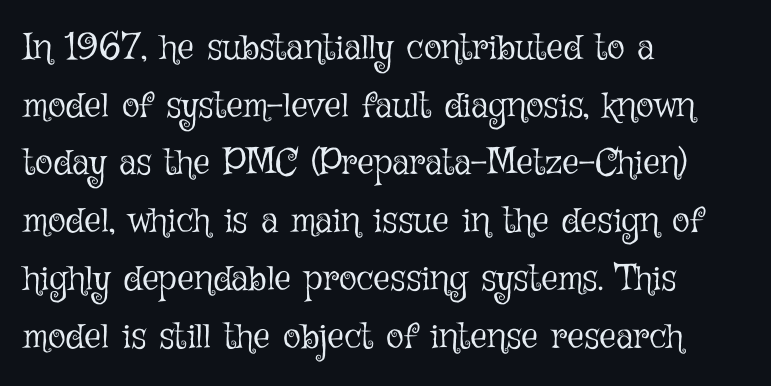
Q: Is the text bold? A: No.
Q: Is the text italic (slanted)? A: No, it is upright.
Q: Is the text underlined? A: No.
Q: How is the paragraph aligned? A: Left-aligned.
Q: Is the spacing between letters normal or unusually wide? A: Normal.
Q: Is the spacing between lines tight, normal or loose? A: Normal.
Q: Width (condensed, normal, or wide)? A: Normal.
Q: Stroke contrast? A: Low.
Q: x-height? A: Medium.
Q: Monospaced? A: No.
